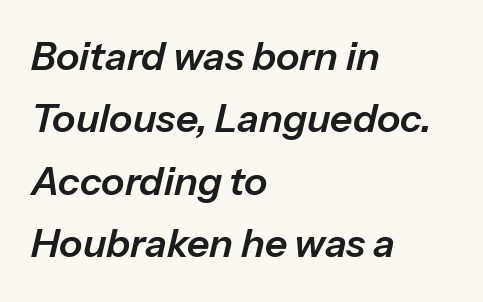
Q: Is the text italic (slanted)? A: Yes, it leans right by about 13 degrees.
Q: Is the text underlined? A: No.
Q: How is the paragraph aligned? A: Left-aligned.
Q: Is the spacing between letters normal or unusually wide? A: Normal.
Q: Is the spacing between lines tight, normal or loose? A: Normal.
Q: Width (condensed, normal, or wide)? A: Normal.
Q: Stroke contrast? A: Low.
Q: x-height? A: Medium.
Q: Monospaced? A: No.
